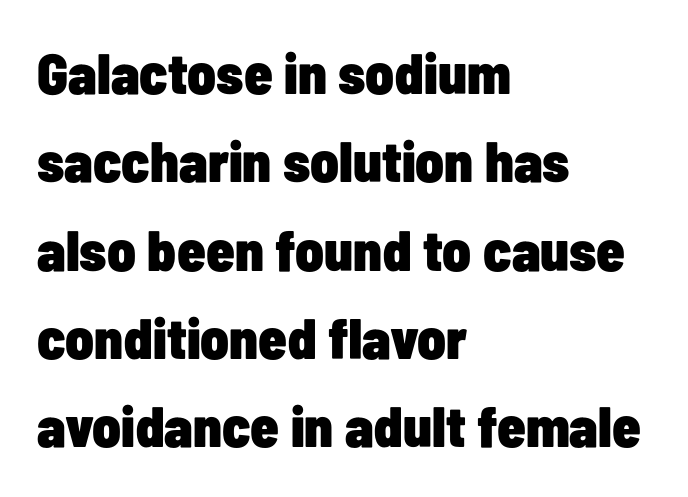
These lines sit exactly where default settings would place them. Posture: straight, roman, zero tilt. Lines of text with bare space underneath. The typesetter chose a ragged-right arrangement here. The horizontal fit of the characters is conventional and even. Nope, no serifs anywhere on these letters.
